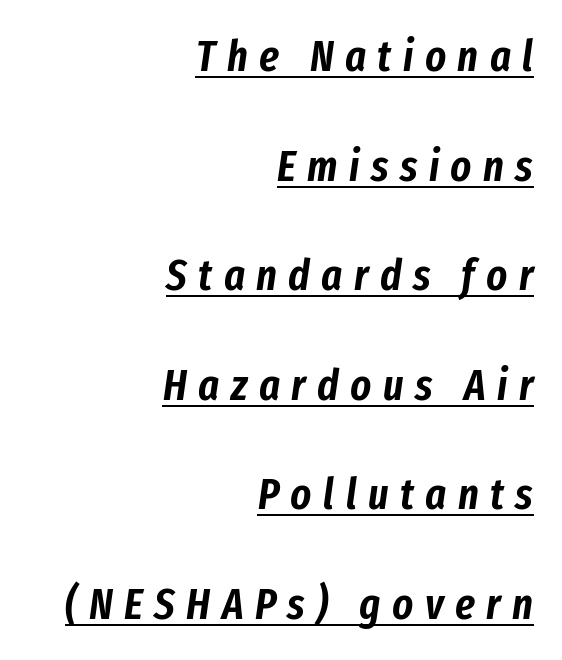
{"italic": "yes", "lean": "right", "slant_degrees": 8, "width": "condensed", "stroke_contrast": "low", "x_height": "medium", "monospaced": "no", "underline": "yes", "align": "right", "line_spacing": "loose", "line_spacing_ratio": 2.49, "letter_spacing": "wide", "letter_spacing_em": 0.26, "glyph_px": 44}
